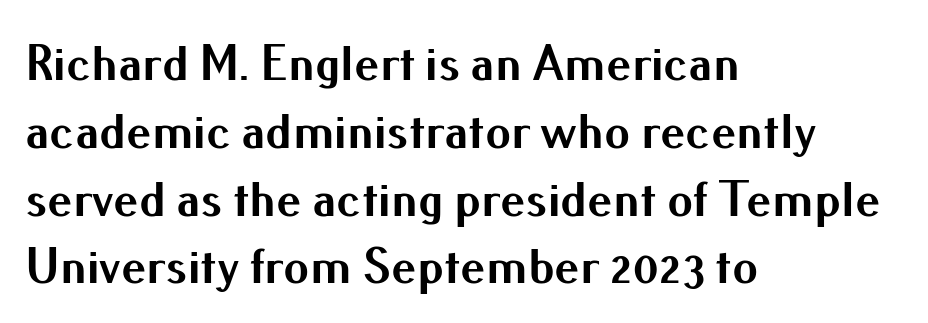
{"serif": "no", "italic": "no", "bold": "yes", "weight": "bold", "width": "normal", "stroke_contrast": "medium", "x_height": "small", "monospaced": "no", "underline": "no", "align": "left", "line_spacing": "normal", "line_spacing_ratio": 1.33, "letter_spacing": "normal", "letter_spacing_em": 0.0, "glyph_px": 51}
